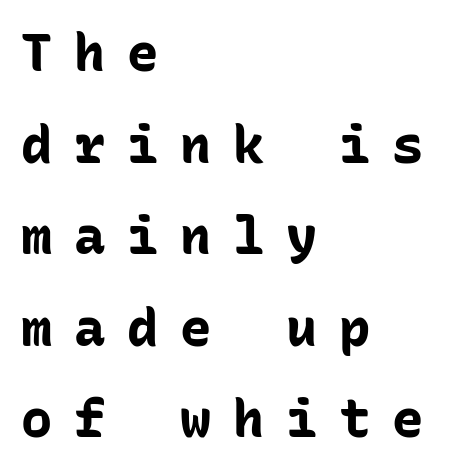
This sample has the even, mechanical cadence of fixed-width lettering. The font's upright variant was chosen for this text. These lines are composed in type without serifs. The baseline area is clear. Horizontally, the lines are justified to the leading edge only. These lines carry a lot of weight — the face is fully bold.
